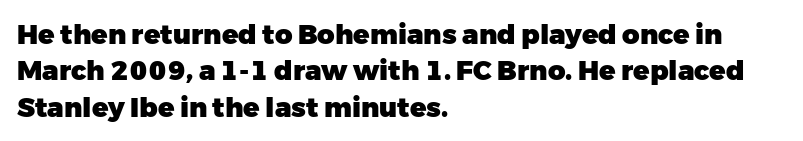
The image shows 27 px bold type, upright; set left-aligned, normal line spacing (1.35x), normal letter spacing, not underlined.
